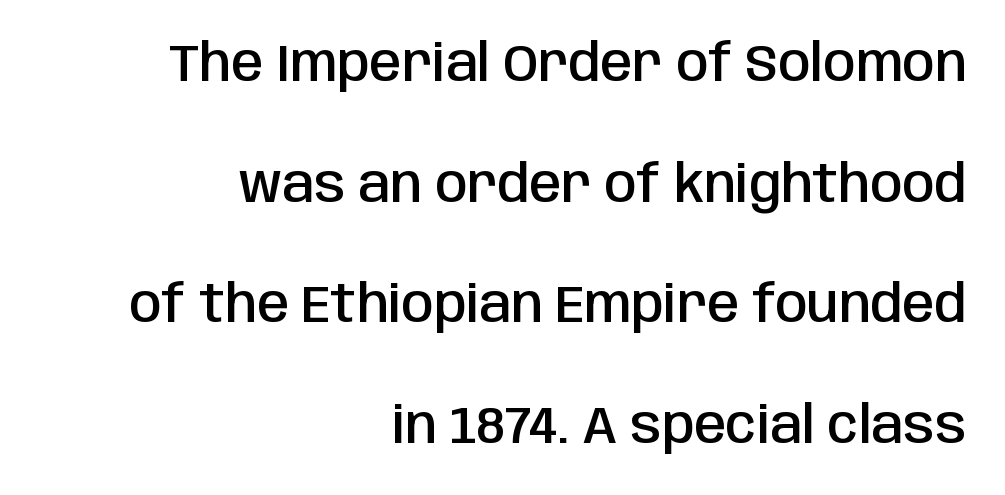
The image shows 52 px semibold, condensed sans-serif type, upright; set right-aligned, loose line spacing (2.32x), normal letter spacing, not underlined; low stroke contrast and a large x-height.
